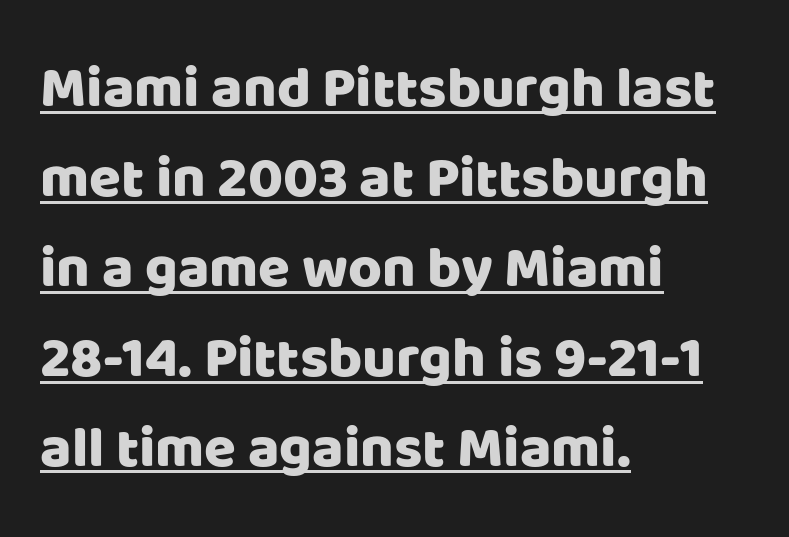
{"serif": "no", "italic": "no", "width": "normal", "stroke_contrast": "low", "x_height": "large", "monospaced": "no", "underline": "yes", "align": "left", "line_spacing": "normal", "line_spacing_ratio": 1.55, "letter_spacing": "normal", "letter_spacing_em": 0.0, "glyph_px": 58}
